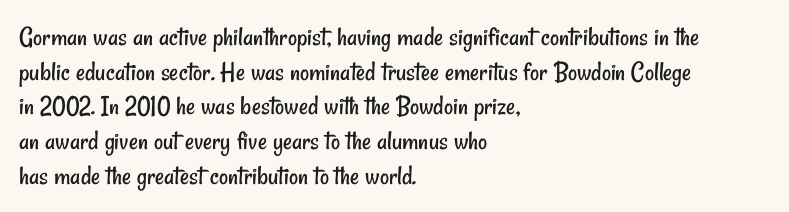
The cut favours lightness, reaching ordinary text weight at its darkest. The rendering keeps characters at their native spacing. The typesetter chose a ragged-right arrangement here. Nope, no serifs anywhere on these letters. Bare-footed words on every line. Note the varied advance widths — an 'i' is clearly narrower than an 'm'.
